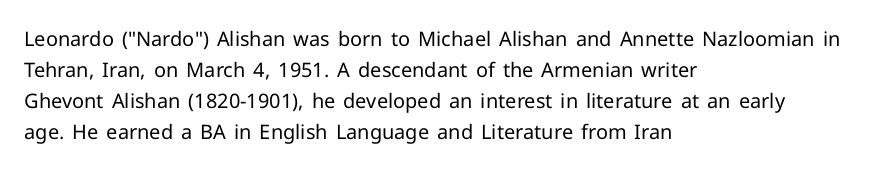
{"italic": "no", "bold": "no", "underline": "no", "align": "left", "line_spacing": "normal", "line_spacing_ratio": 1.55, "letter_spacing": "normal", "letter_spacing_em": 0.0, "glyph_px": 20}
